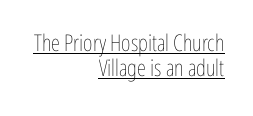
Very little white space separates one row of letters from the next. Is there an underline? Yes — a line sits under the letters. Stems here are at most as thick as an everyday book face. Each word holds together tightly as a unit, with standard inter-letter gaps. Where is the straight margin? On the right. Posture: vertical.
